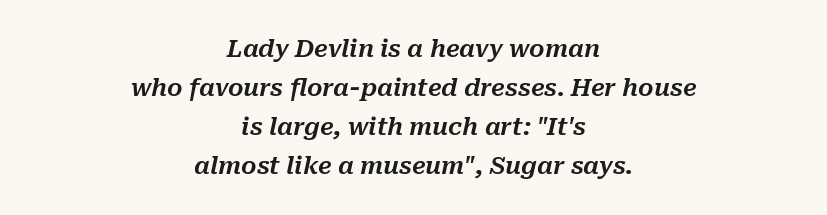
{"italic": "yes", "lean": "right", "slant_degrees": 10, "underline": "no", "align": "center", "line_spacing": "normal", "line_spacing_ratio": 1.63, "letter_spacing": "normal", "letter_spacing_em": 0.0, "glyph_px": 24}
